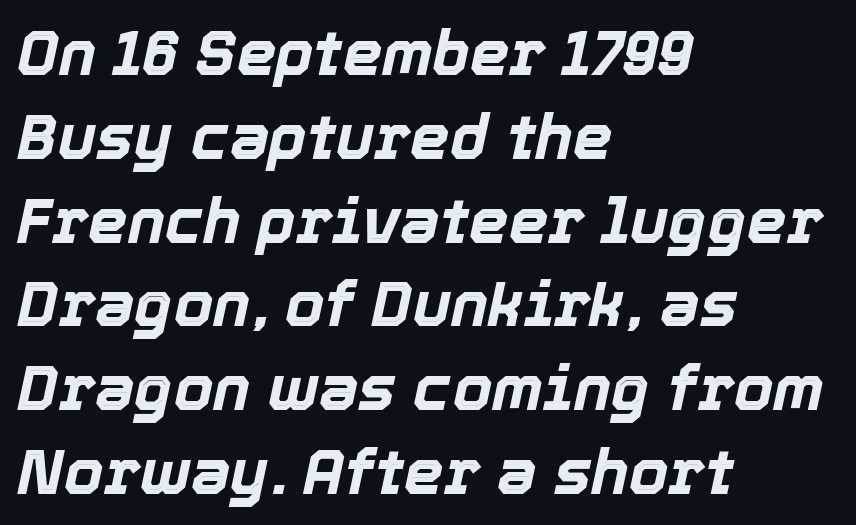
Q: Is the text bold? A: Yes.
Q: Is the text italic (slanted)? A: Yes, it leans right by about 12 degrees.
Q: Is the text underlined? A: No.
Q: How is the paragraph aligned? A: Left-aligned.
Q: Is the spacing between letters normal or unusually wide? A: Normal.
Q: Is the spacing between lines tight, normal or loose? A: Normal.
Q: Width (condensed, normal, or wide)? A: Normal.
Q: x-height? A: Medium.
Q: Monospaced? A: No.
